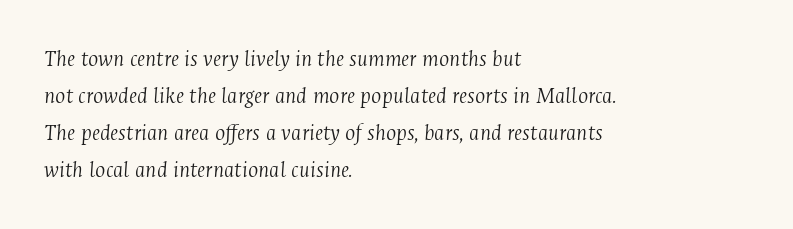
{"italic": "yes", "lean": "right", "slant_degrees": 4, "bold": "no", "underline": "no", "align": "left", "line_spacing": "normal", "line_spacing_ratio": 1.54, "letter_spacing": "normal", "letter_spacing_em": 0.0, "glyph_px": 24}
